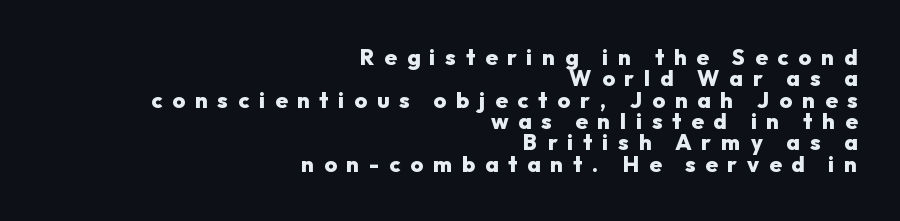
Q: Is the text bold? A: Yes.
Q: Is the text italic (slanted)? A: No, it is upright.
Q: Is the text underlined? A: No.
Q: How is the paragraph aligned? A: Right-aligned.
Q: Is the spacing between letters normal or unusually wide? A: Unusually wide.
Q: Is the spacing between lines tight, normal or loose? A: Tight.
